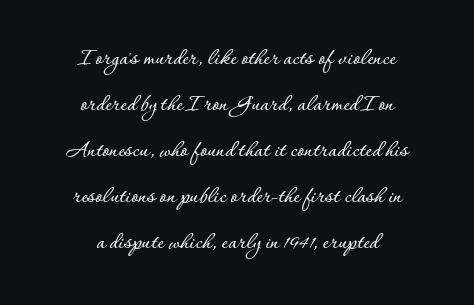
The image shows 24 px text type; set centered, loose line spacing (1.92x), normal letter spacing, not underlined.
